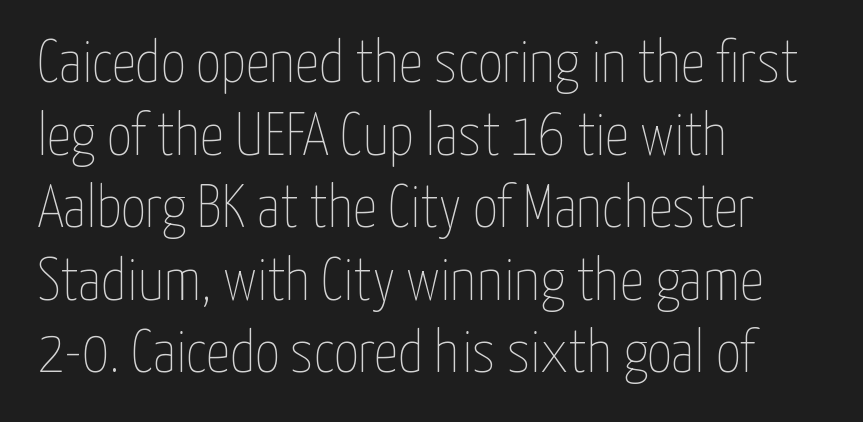
{"italic": "no", "bold": "no", "weight": "thin", "width": "condensed", "stroke_contrast": "low", "x_height": "medium", "monospaced": "no", "underline": "no", "align": "left", "line_spacing_ratio": 1.21, "letter_spacing": "normal", "letter_spacing_em": 0.0, "glyph_px": 60}
